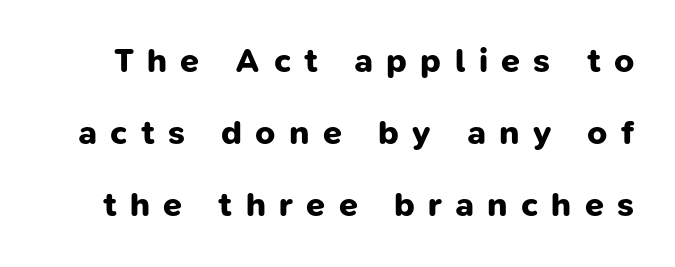
The text was rendered using a sans face with plain stroke endings. Each new line begins a long way beneath the previous one. Is this a fixed-width face? No — the glyphs have proportional, varying widths. Every letter is thick-stroked: bold, no question.
